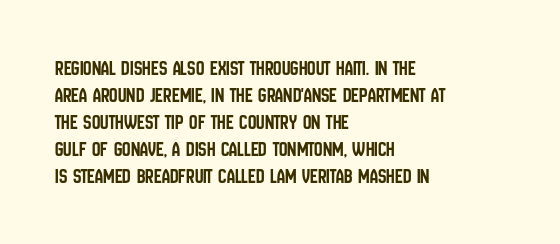
The image shows 21 px text type, upright; set left-aligned, normal line spacing (1.28x), normal letter spacing, not underlined.
